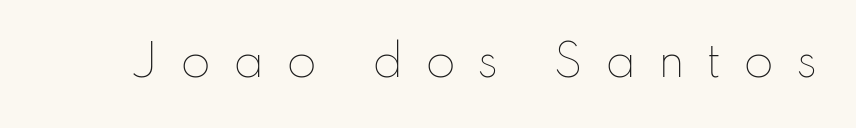
Has an underline been added? It has not. Caption: expanded tracking, letters set apart. When letters stand straight like this, we call the style roman or upright. These glyphs show unthickened strokes, regular width or finer. Here the designer chose a conventional face with non-uniform glyph widths.
